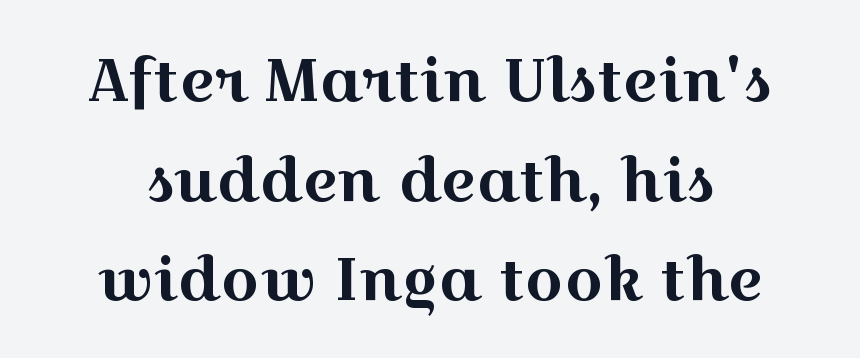
The image shows 60 px wide serif type, upright; set centered, normal line spacing (1.66x), normal letter spacing, not underlined; a medium x-height.
